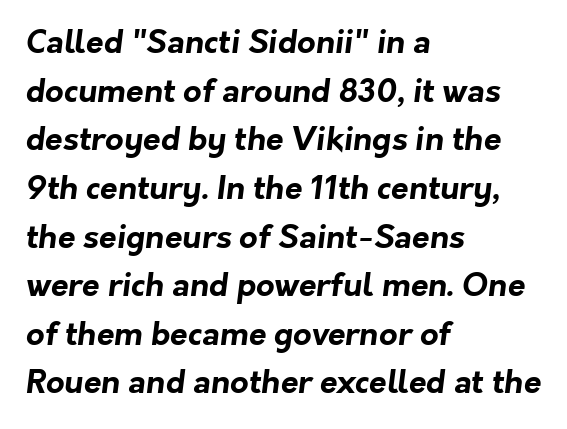
The face used here is a sans, in the tradition of grotesques and geometrics. How are the letters spaced? Ordinarily, with no added tracking. The zone under the glyphs is completely vacant. What's the leading like? Ordinary, nothing unusual.
